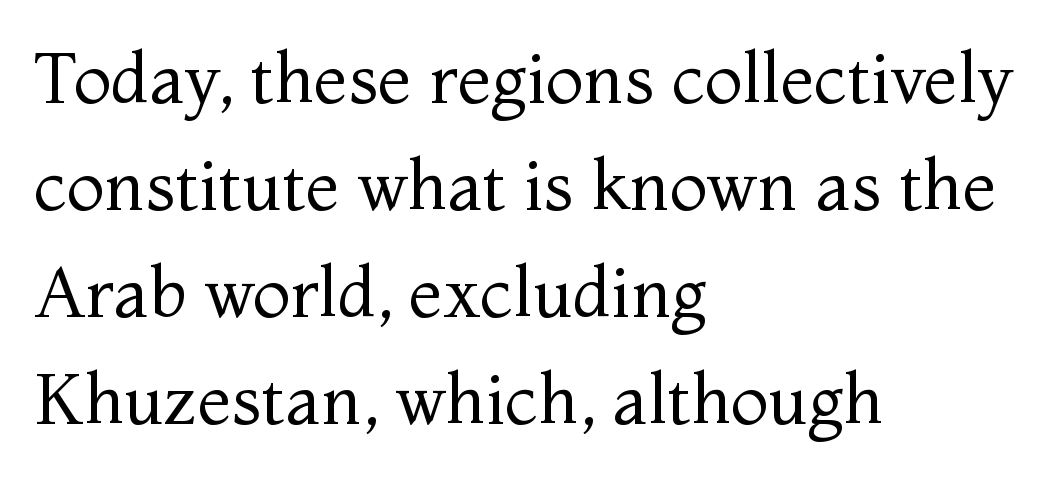
Q: Is the text bold? A: No.
Q: Is the text italic (slanted)? A: No, it is upright.
Q: Is the typeface a serif or a sans-serif typeface? A: Serif.
Q: Is the text underlined? A: No.
Q: How is the paragraph aligned? A: Left-aligned.
Q: Is the spacing between letters normal or unusually wide? A: Normal.
Q: Is the spacing between lines tight, normal or loose? A: Normal.
Q: Width (condensed, normal, or wide)? A: Normal.
Q: Stroke contrast? A: Medium.
Q: x-height? A: Medium.
Q: Monospaced? A: No.
